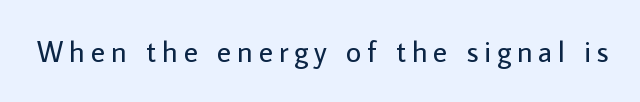
The image shows 30 px regular-weight sans-serif type, upright; set not underlined; low stroke contrast and a medium x-height.
